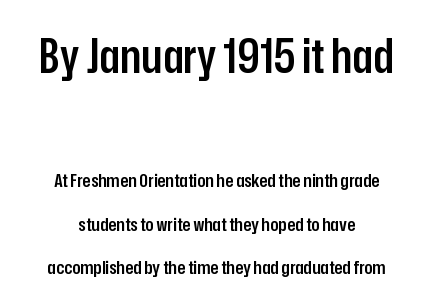
{"serif": "no", "italic": "no", "bold": "semi", "weight": "semibold", "width": "condensed", "stroke_contrast": "low", "x_height": "medium", "monospaced": "no", "underline": "no", "align": "center", "line_spacing": "loose", "line_spacing_ratio": 2.29, "letter_spacing": "normal", "letter_spacing_em": 0.0, "larger_block": "first", "size_ratio": 2.47, "glyph_px": 47}
